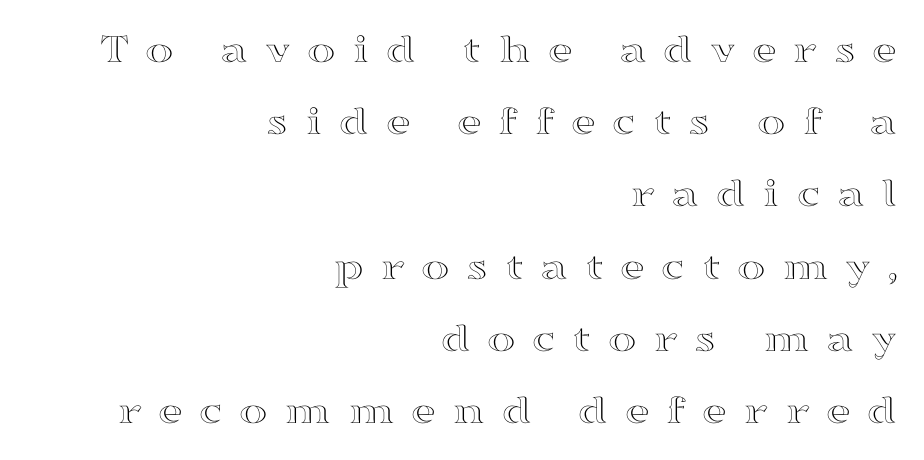
Nope, not italic — everything's standing straight. A typesetter would call this heavily tracked-out type. Plain, unruled lines of type. The lines in this sample share a right terminus and differ only in where they begin. Is there much room between lines? A standard amount, neither cramped nor airy.
